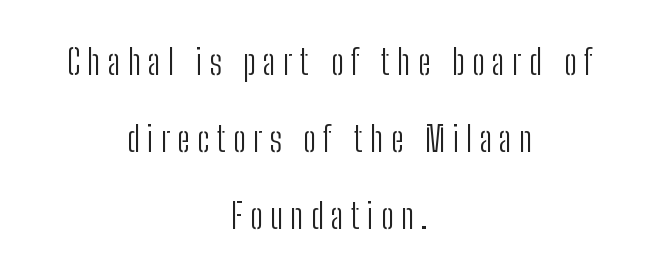
{"serif": "no", "italic": "no", "bold": "no", "weight": "light", "width": "condensed", "stroke_contrast": "low", "x_height": "medium", "monospaced": "no", "underline": "no", "align": "center", "line_spacing": "loose", "line_spacing_ratio": 2.26, "letter_spacing": "wide", "letter_spacing_em": 0.22, "glyph_px": 34}
